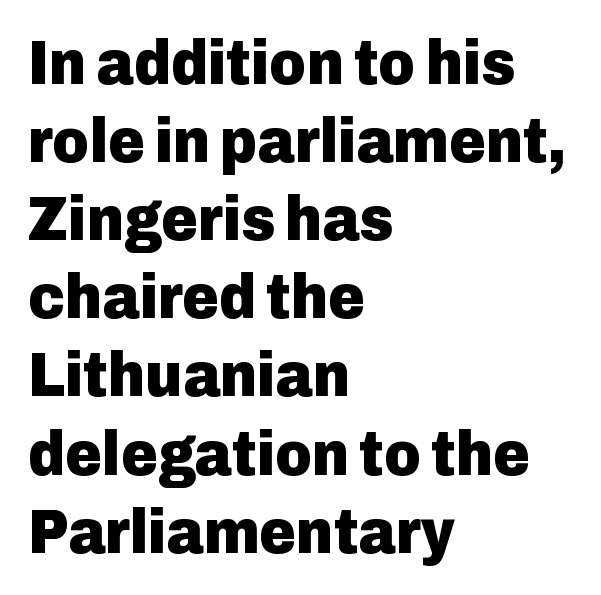
Q: Is the text bold? A: Yes.
Q: Is the text italic (slanted)? A: No, it is upright.
Q: Is the typeface a serif or a sans-serif typeface? A: Sans-serif.
Q: Is the text underlined? A: No.
Q: How is the paragraph aligned? A: Left-aligned.
Q: Is the spacing between letters normal or unusually wide? A: Normal.
Q: Width (condensed, normal, or wide)? A: Normal.
Q: Stroke contrast? A: Low.
Q: x-height? A: Medium.
Q: Monospaced? A: No.
